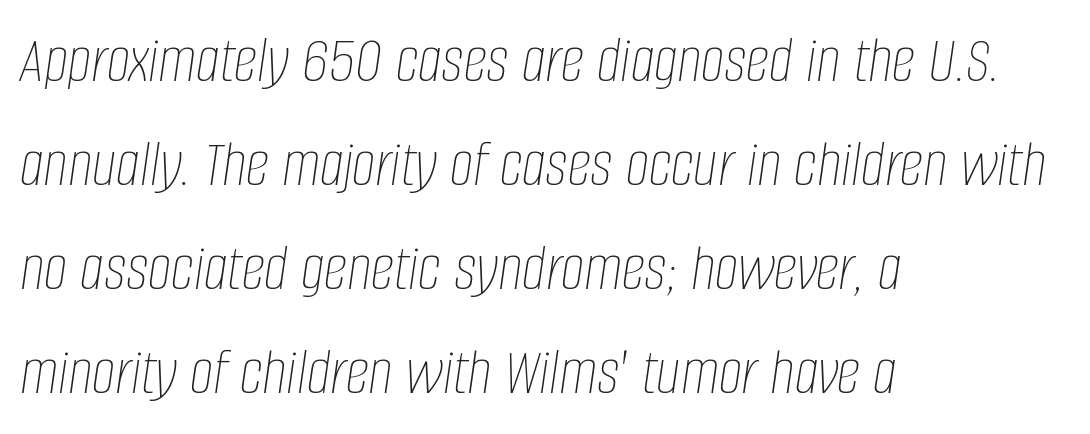
Unmarked baselines from the first word to the last. Characters are canted at an angle relative to the baseline's perpendicular. Spacing between characters is what you'd get straight out of the box. Honestly, the row spacing looks completely unremarkable. Varying glyph widths throughout — classic text-font behaviour. The strokes carry an ordinary text weight at most.
